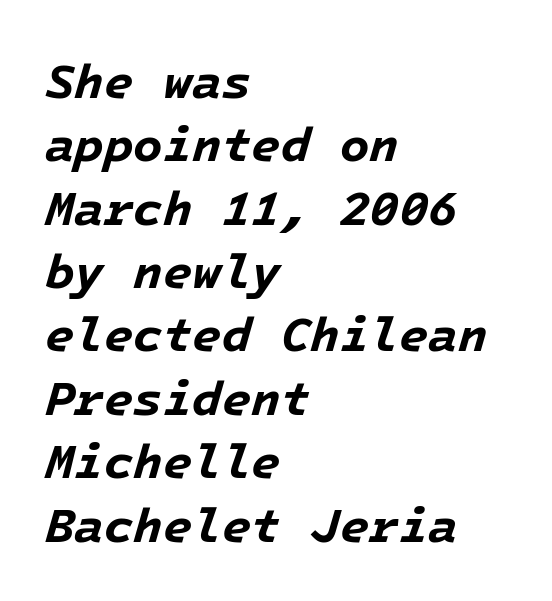
Q: Is the text bold? A: Yes.
Q: Is the text italic (slanted)? A: Yes, it leans right by about 16 degrees.
Q: Is the text underlined? A: No.
Q: How is the paragraph aligned? A: Left-aligned.
Q: Is the spacing between letters normal or unusually wide? A: Normal.
Q: Is the spacing between lines tight, normal or loose? A: Normal.
Q: Width (condensed, normal, or wide)? A: Normal.
Q: Stroke contrast? A: Low.
Q: x-height? A: Medium.
